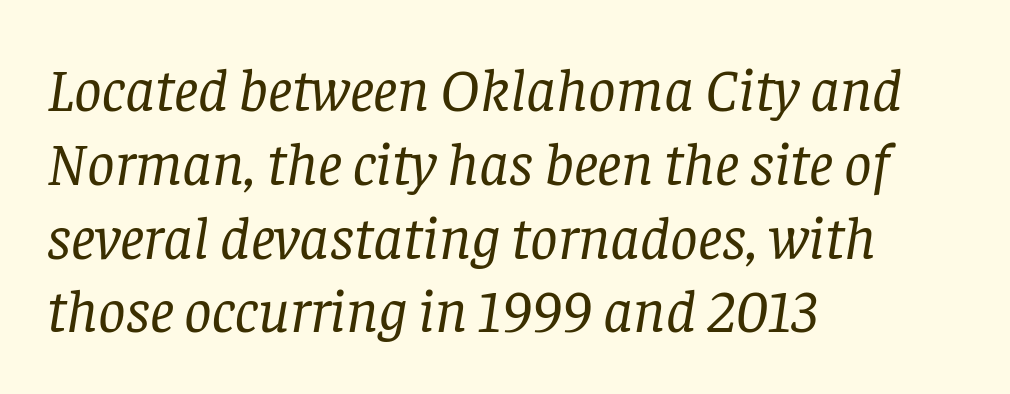
Nothing heavy about these letters — not bold at all. The type family on display is of the serif kind. These lines are rendered in a variable-pitch font. Notice how the passage keeps a crisp vertical edge on the left only. Tall strokes in this sample are angled rather than plumb.
